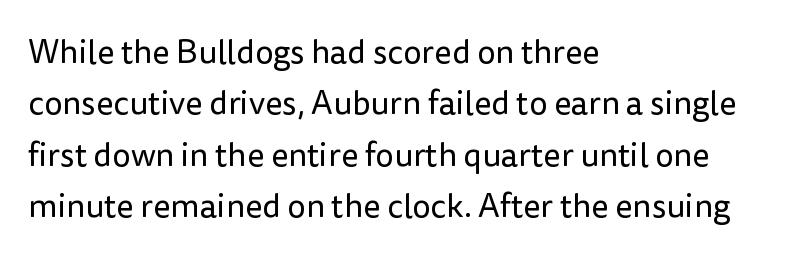
Q: Is the text bold? A: No.
Q: Is the text italic (slanted)? A: No, it is upright.
Q: Is the typeface a serif or a sans-serif typeface? A: Sans-serif.
Q: Is the text underlined? A: No.
Q: How is the paragraph aligned? A: Left-aligned.
Q: Is the spacing between letters normal or unusually wide? A: Normal.
Q: Is the spacing between lines tight, normal or loose? A: Normal.
Q: Width (condensed, normal, or wide)? A: Normal.
Q: Stroke contrast? A: Low.
Q: x-height? A: Medium.
Q: Monospaced? A: No.
